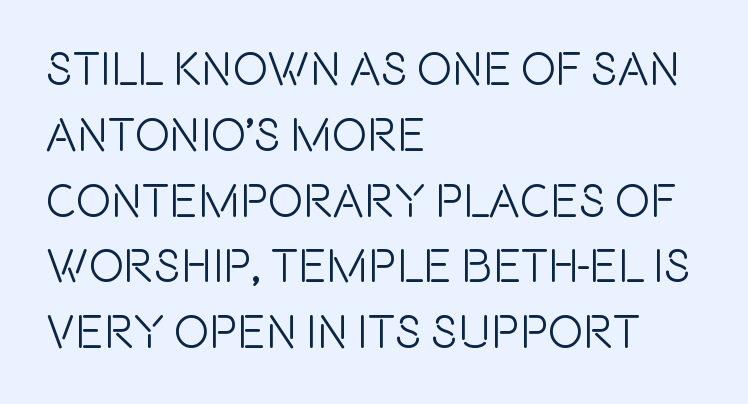
Q: Is the text italic (slanted)? A: No, it is upright.
Q: Is the typeface a serif or a sans-serif typeface? A: Sans-serif.
Q: Is the text underlined? A: No.
Q: How is the paragraph aligned? A: Left-aligned.
Q: Is the spacing between letters normal or unusually wide? A: Normal.
Q: Is the spacing between lines tight, normal or loose? A: Normal.
Q: Width (condensed, normal, or wide)? A: Condensed.
Q: x-height? A: Large.
Q: Monospaced? A: No.
